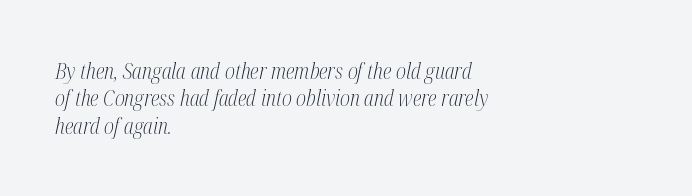
{"italic": "yes", "lean": "right", "slant_degrees": 12, "bold": "no", "underline": "no", "align": "left", "line_spacing_ratio": 1.24, "letter_spacing": "normal", "letter_spacing_em": 0.0, "glyph_px": 22}
